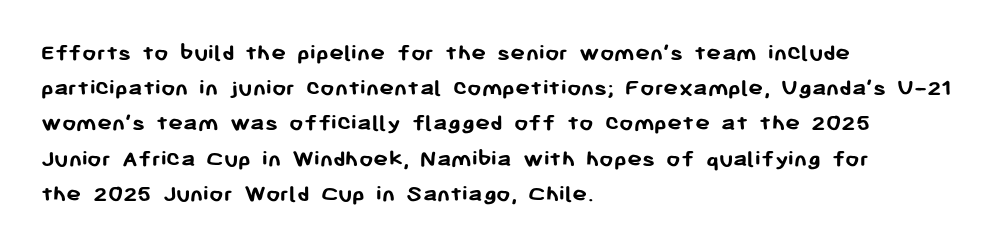
The image shows 25 px bold type, upright; set left-aligned, normal line spacing (1.41x), normal letter spacing, not underlined.
